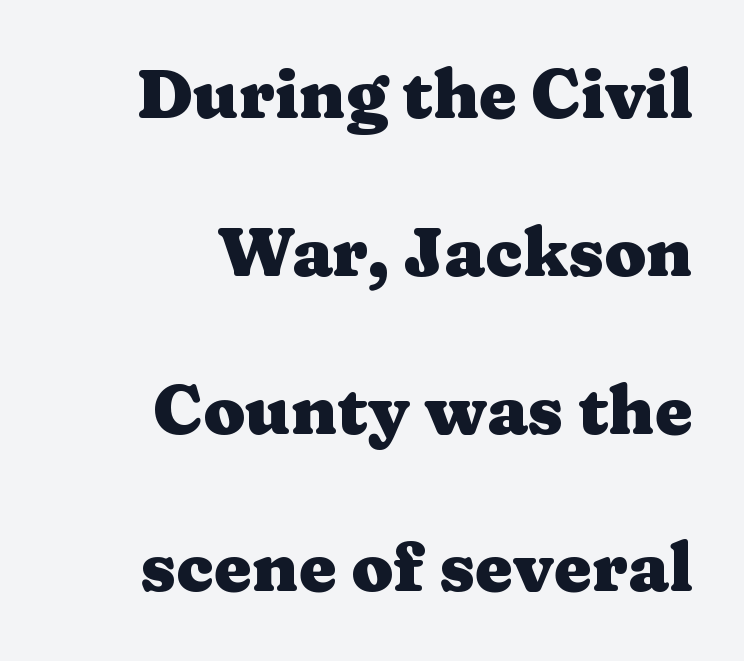
{"serif": "yes", "italic": "no", "bold": "yes", "weight": "heavy", "width": "wide", "stroke_contrast": "medium", "x_height": "medium", "monospaced": "no", "underline": "no", "align": "right", "line_spacing": "loose", "line_spacing_ratio": 2.32, "letter_spacing": "normal", "letter_spacing_em": 0.0, "glyph_px": 68}
